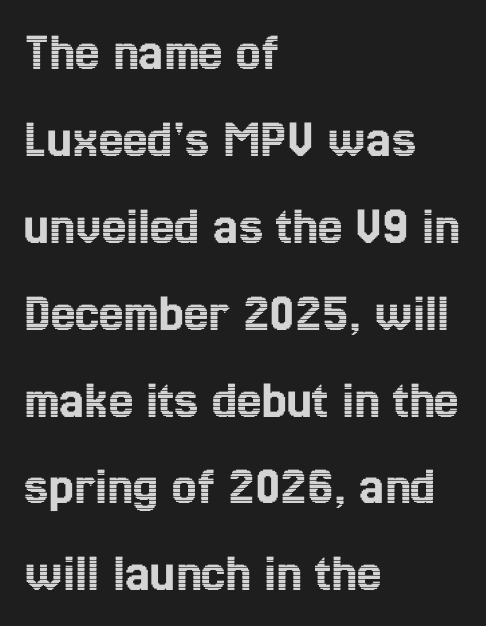
Q: Is the text italic (slanted)? A: No, it is upright.
Q: Is the text underlined? A: No.
Q: How is the paragraph aligned? A: Left-aligned.
Q: Is the spacing between letters normal or unusually wide? A: Normal.
Q: Is the spacing between lines tight, normal or loose? A: Normal.
Q: Width (condensed, normal, or wide)? A: Condensed.
Q: x-height? A: Medium.
Q: Monospaced? A: No.
